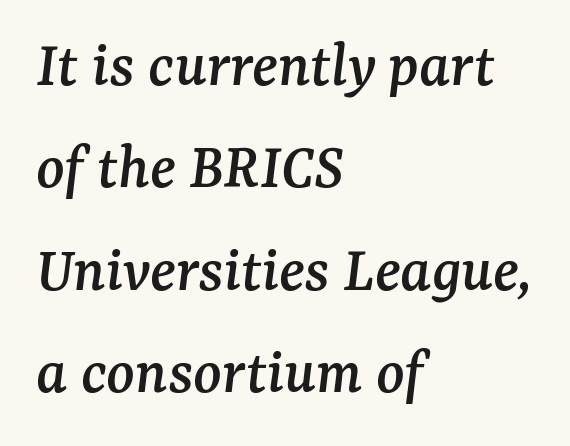
The image shows 66 px serif type, italic (leaning right); set left-aligned, normal line spacing (1.55x), normal letter spacing, not underlined; medium stroke contrast and a medium x-height.
